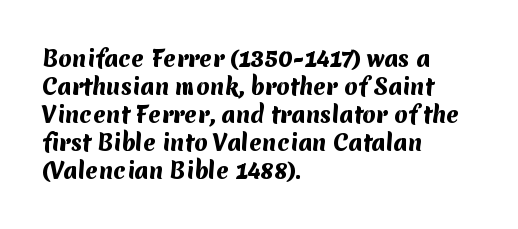
{"bold": "yes", "underline": "no", "align": "left", "line_spacing": "normal", "line_spacing_ratio": 1.27, "letter_spacing": "normal", "letter_spacing_em": 0.0, "glyph_px": 22}
